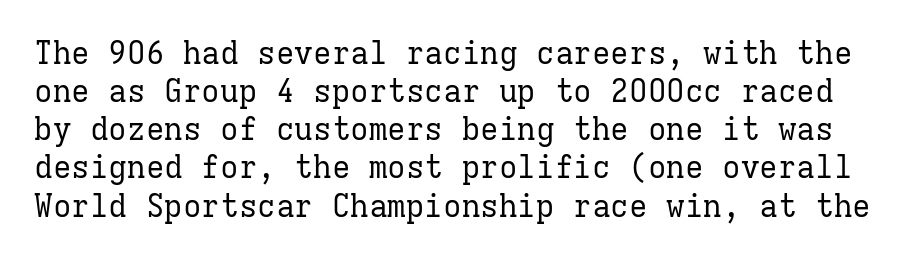
The image shows 31 px regular-weight serif type, upright, monospaced; set line spacing 1.23x, normal letter spacing, not underlined; low stroke contrast and a medium x-height.
